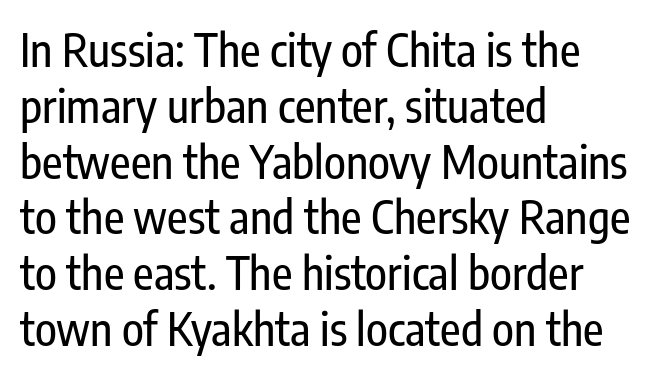
{"serif": "no", "italic": "no", "width": "condensed", "stroke_contrast": "low", "x_height": "medium", "monospaced": "no", "underline": "no", "align": "left", "line_spacing_ratio": 1.24, "letter_spacing": "normal", "letter_spacing_em": 0.0, "glyph_px": 45}
